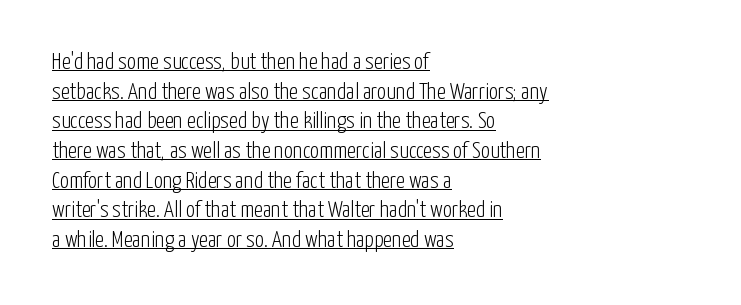
Q: Is the text bold? A: No.
Q: Is the text italic (slanted)? A: No, it is upright.
Q: Is the text underlined? A: Yes.
Q: How is the paragraph aligned? A: Left-aligned.
Q: Is the spacing between letters normal or unusually wide? A: Normal.
Q: Is the spacing between lines tight, normal or loose? A: Normal.
